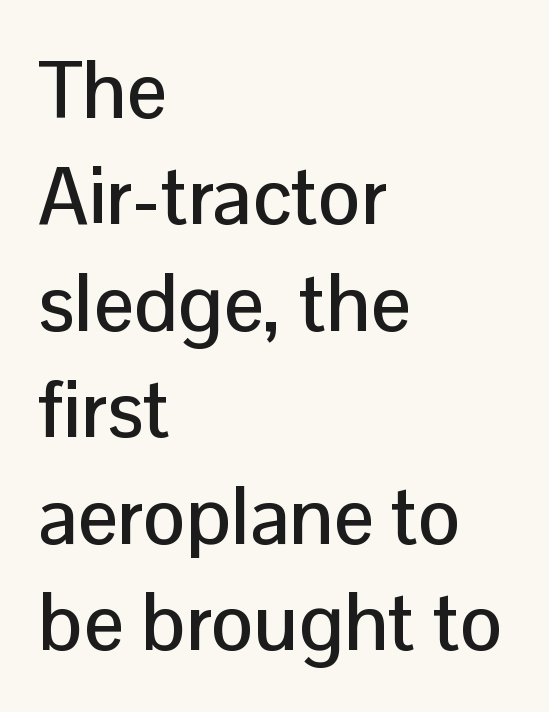
{"serif": "no", "italic": "no", "width": "normal", "stroke_contrast": "low", "x_height": "medium", "monospaced": "no", "underline": "no", "align": "left", "line_spacing": "normal", "line_spacing_ratio": 1.33, "letter_spacing": "normal", "letter_spacing_em": 0.0, "glyph_px": 80}
